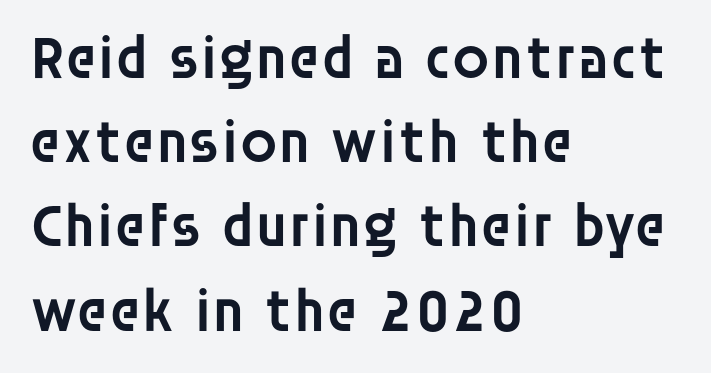
The image shows 61 px semibold sans-serif type, upright; set left-aligned, normal line spacing (1.38x), normal letter spacing, not underlined; low stroke contrast and a large x-height.
